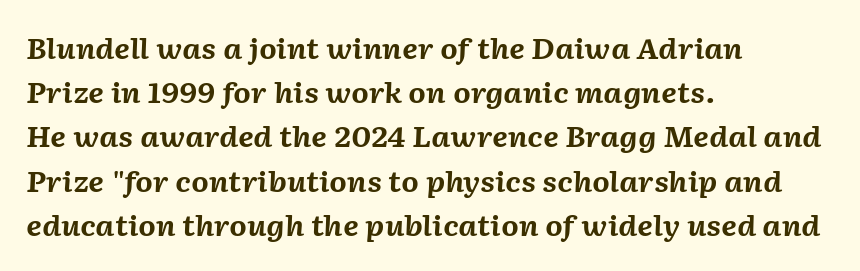
The gaps between neighbouring characters are ordinary and unremarkable. Alignment: flush left. Vertical spacing — default. Beneath every word, the page is bare. The glyphs have the mass of a bold cut.
